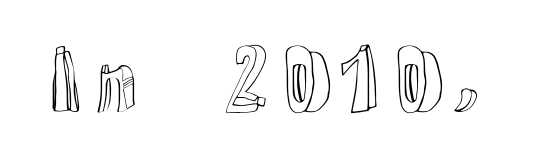
{"italic": "no", "width": "normal", "x_height": "medium", "monospaced": "no", "underline": "no", "letter_spacing": "normal", "letter_spacing_em": 0.0, "glyph_px": 75}
